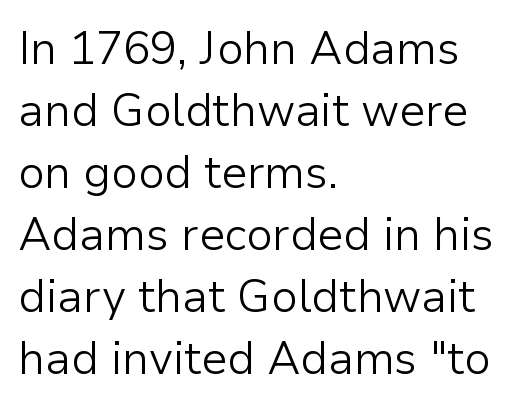
{"serif": "no", "italic": "no", "bold": "no", "weight": "light", "width": "normal", "stroke_contrast": "low", "x_height": "medium", "monospaced": "no", "underline": "no", "align": "left", "line_spacing": "normal", "line_spacing_ratio": 1.38, "letter_spacing": "normal", "letter_spacing_em": 0.0, "glyph_px": 45}
